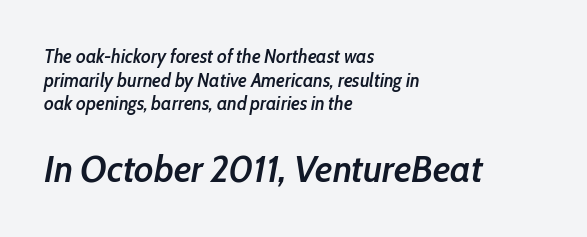
Every row of glyphs begins at an identical x-position on the left. Is the type bold? Partly — it's a semibold, heavier than regular but not fully bold. Anything drawn beneath the words? Only blank space. Character widths vary here, with narrow letters taking less room than wide ones.
